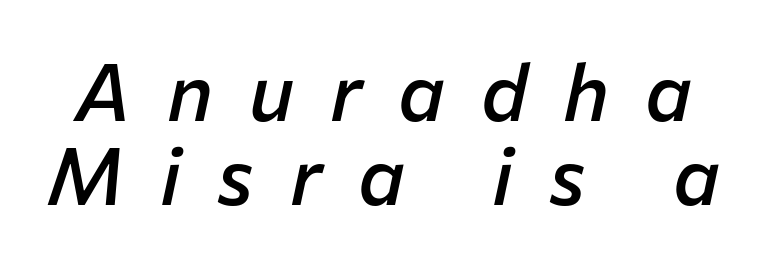
{"italic": "yes", "lean": "right", "slant_degrees": 12, "bold": "semi", "weight": "semibold", "width": "normal", "stroke_contrast": "low", "x_height": "medium", "monospaced": "no", "underline": "no", "line_spacing": "tight", "line_spacing_ratio": 1.05, "letter_spacing": "wide", "letter_spacing_em": 0.45, "glyph_px": 80}
